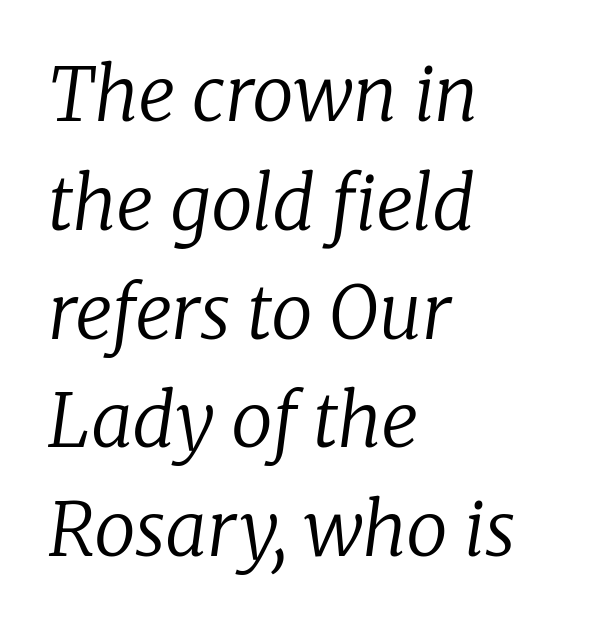
Successive baselines arrive at the customary interval. The text carries the slant typical of an italic or oblique font. Is this a fixed-width face? No — the glyphs have proportional, varying widths. This sample uses a serif face. Letters rest on an invisible, unmarked baseline. This reads as an unemphasized weight, regular at the heaviest.
